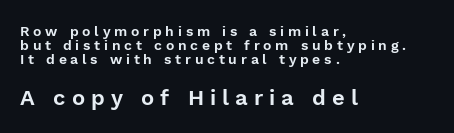
Q: Is the text italic (slanted)? A: No, it is upright.
Q: Is the text underlined? A: No.
Q: How is the paragraph aligned? A: Left-aligned.
Q: Is the spacing between letters normal or unusually wide? A: Unusually wide.
Q: Is the spacing between lines tight, normal or loose? A: Tight.
Q: Which block of text is set in a larger size, the first (top) or the second (bottom)? A: The second (bottom) one.
